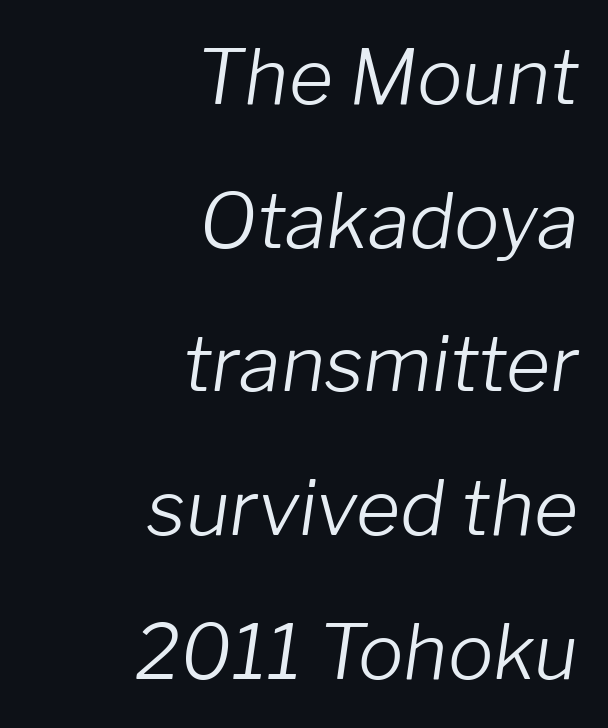
The lines are quadded right. The axis of the letterforms is tilted away from vertical. Proportional: the letters do not fall into vertical columns. Beneath every word, the page is bare. Unbolded letterforms with no extra heft.
